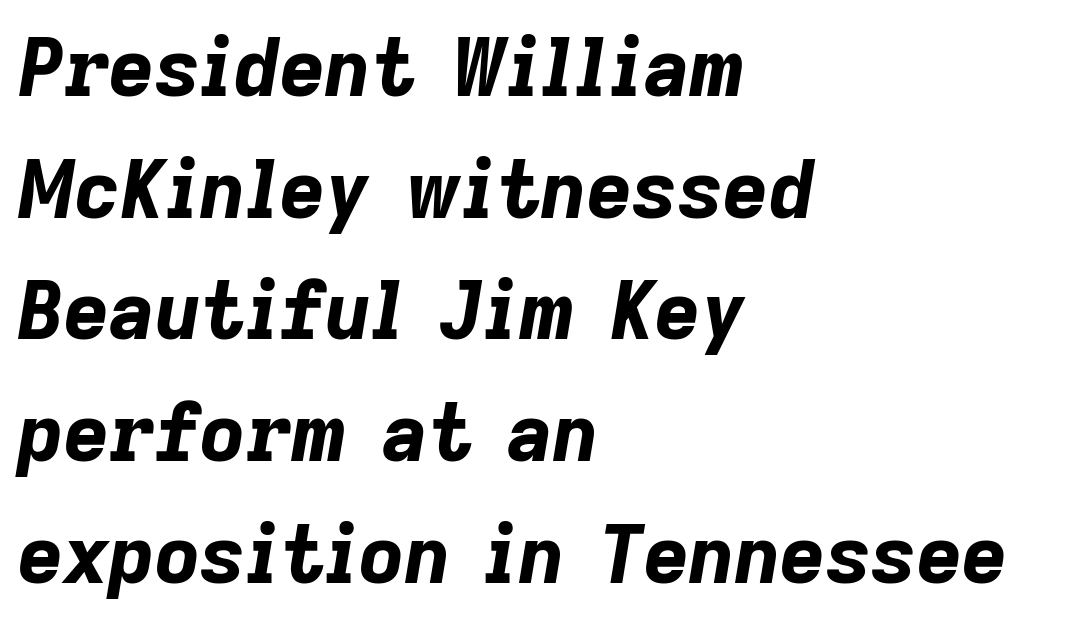
{"italic": "yes", "lean": "right", "slant_degrees": 9, "bold": "yes", "weight": "bold", "width": "normal", "stroke_contrast": "low", "x_height": "medium", "monospaced": "no", "underline": "no", "align": "left", "line_spacing": "normal", "line_spacing_ratio": 1.54, "letter_spacing": "normal", "letter_spacing_em": 0.0, "glyph_px": 79}
